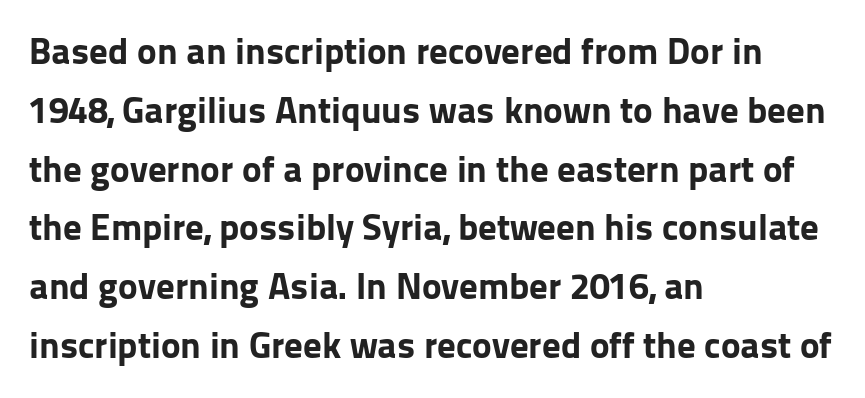
Each word holds together tightly as a unit, with standard inter-letter gaps. The space directly below the letters is spotless. Every letter is thick-stroked: bold, no question. These lines were composed using upright roman letters. Is there much room between lines? A standard amount, neither cramped nor airy. Are there feet on the stems? There aren't — it's a sans.
